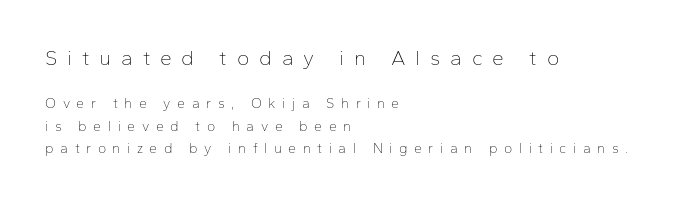
The passage shown is not bold in any degree. Is there any slant? The stems are plumb. Horizontal bands of white between lines are of average thickness. This layout puts the oversized block above and the modest block below. A student would call this left alignment; a typographer would say flush left, rag right.
